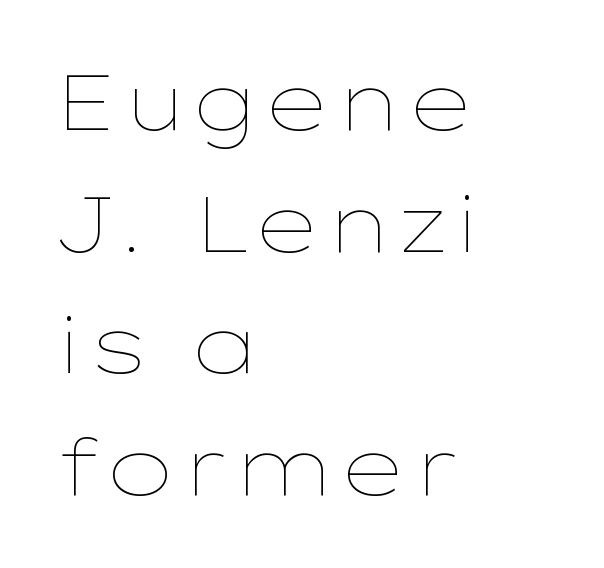
{"italic": "no", "bold": "no", "weight": "thin", "width": "wide", "stroke_contrast": "low", "x_height": "medium", "monospaced": "no", "underline": "no", "align": "left", "line_spacing": "normal", "line_spacing_ratio": 1.56, "letter_spacing": "normal", "letter_spacing_em": 0.0, "glyph_px": 78}
